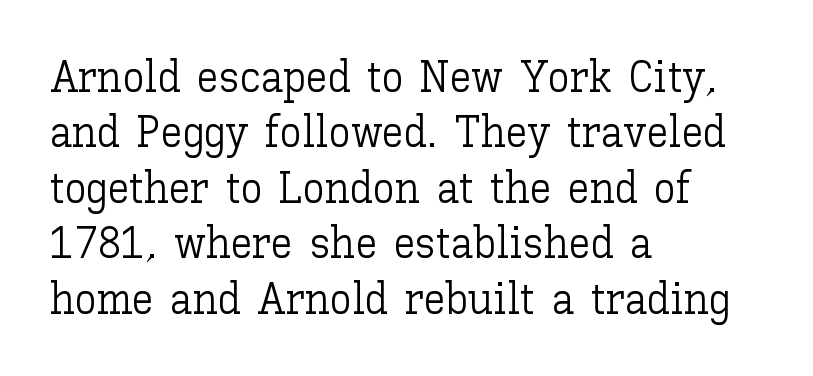
A typesetter would call this zero additional tracking. The lettering holds an erect, upright posture throughout. Summary of vertical rhythm: regular, with standard interline spacing. Think of a printed novel: that variable character pitch is what you see here. Descenders hang freely into open space. These glyphs show unthickened strokes, regular width or finer.
